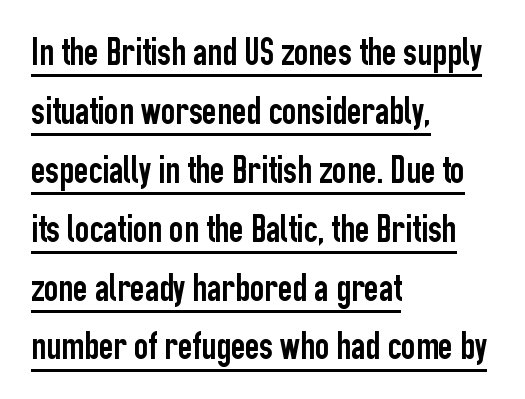
{"serif": "no", "italic": "no", "width": "condensed", "stroke_contrast": "low", "x_height": "medium", "monospaced": "no", "underline": "yes", "align": "left", "line_spacing": "normal", "line_spacing_ratio": 1.51, "letter_spacing": "normal", "letter_spacing_em": 0.0, "glyph_px": 39}
